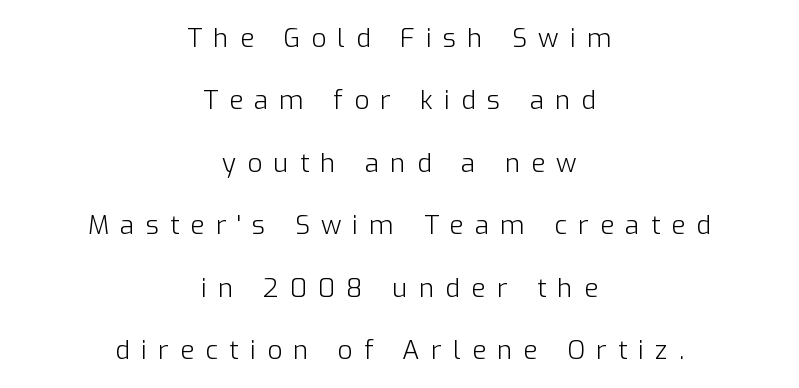
{"italic": "no", "bold": "no", "underline": "no", "align": "center", "line_spacing": "loose", "line_spacing_ratio": 2.4, "letter_spacing": "wide", "letter_spacing_em": 0.43, "glyph_px": 26}
